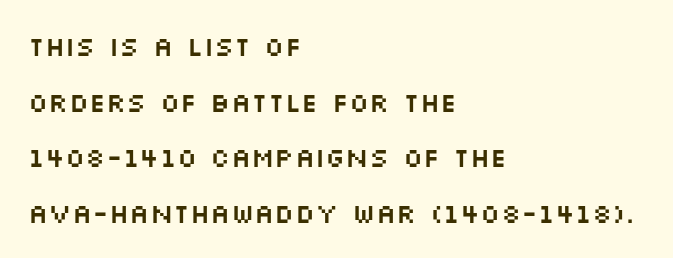
Q: Is the text italic (slanted)? A: No, it is upright.
Q: Is the text underlined? A: No.
Q: How is the paragraph aligned? A: Left-aligned.
Q: Is the spacing between letters normal or unusually wide? A: Normal.
Q: Is the spacing between lines tight, normal or loose? A: Loose.
